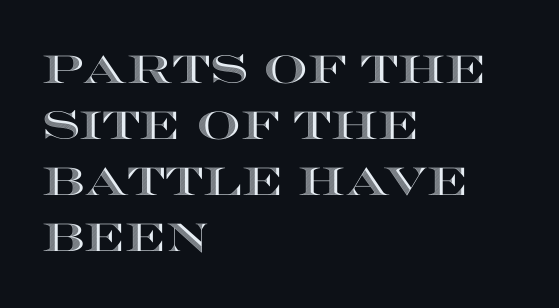
Q: Is the text italic (slanted)? A: No, it is upright.
Q: Is the text underlined? A: No.
Q: How is the paragraph aligned? A: Left-aligned.
Q: Is the spacing between letters normal or unusually wide? A: Normal.
Q: Is the spacing between lines tight, normal or loose? A: Normal.
Q: Width (condensed, normal, or wide)? A: Wide.
Q: x-height? A: Large.
Q: Monospaced? A: No.
